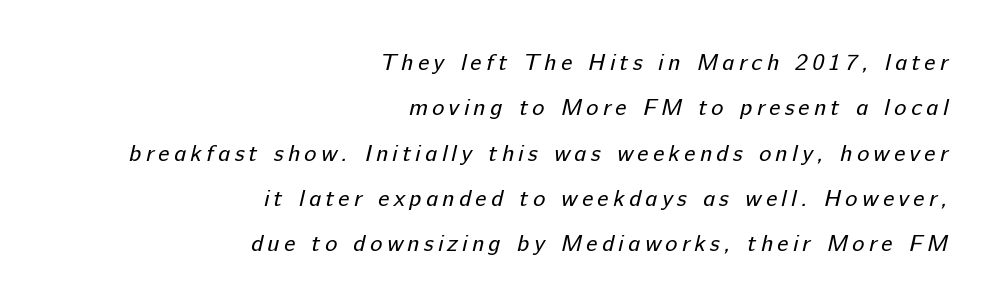
Q: Is the text bold? A: No.
Q: Is the text underlined? A: No.
Q: How is the paragraph aligned? A: Right-aligned.
Q: Is the spacing between lines tight, normal or loose? A: Loose.
